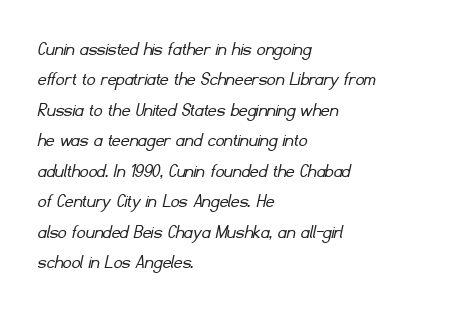
The image shows 21 px text type; set left-aligned, normal line spacing (1.45x), normal letter spacing, not underlined.
